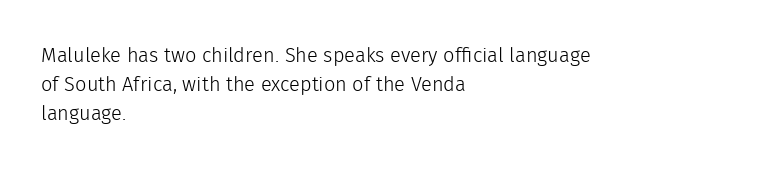
The image shows 20 px text type, upright; set left-aligned, normal line spacing (1.46x), normal letter spacing, not underlined.
